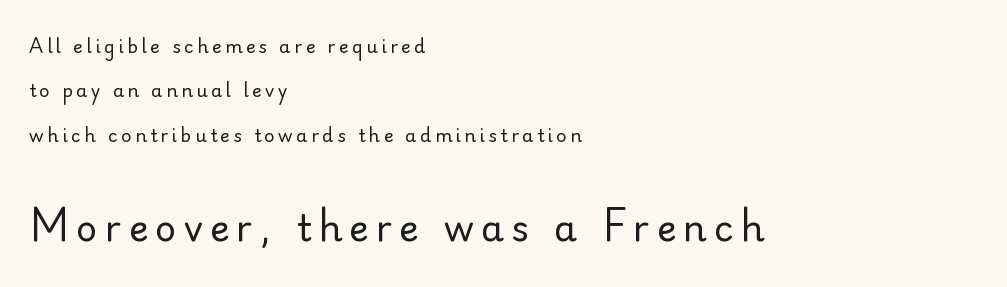
The image shows 37 px regular-weight sans-serif type, upright; set left-aligned, loose line spacing (2.46x), not underlined; the second (bottom) block is 2.06x larger; low stroke contrast and a small x-height.
